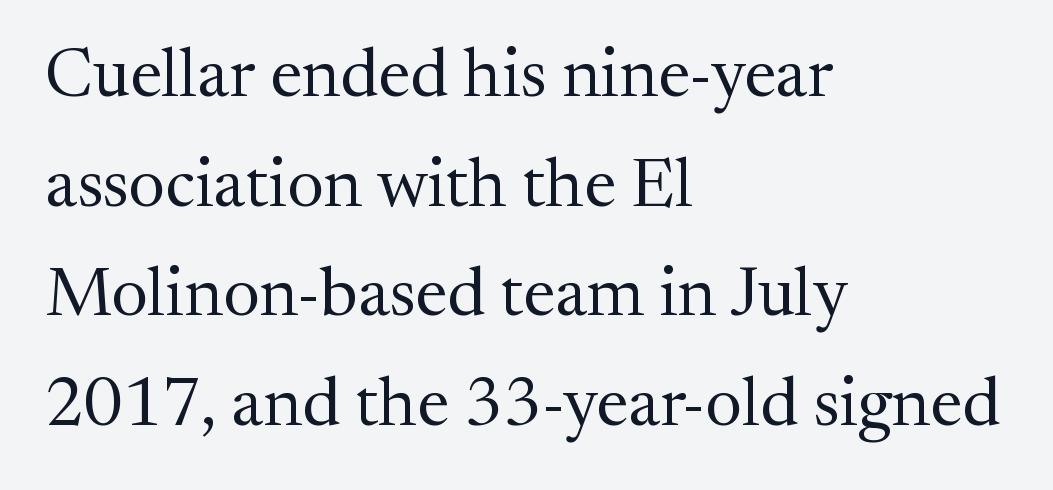
Q: Is the text bold? A: No.
Q: Is the text italic (slanted)? A: No, it is upright.
Q: Is the typeface a serif or a sans-serif typeface? A: Serif.
Q: Is the text underlined? A: No.
Q: How is the paragraph aligned? A: Left-aligned.
Q: Is the spacing between letters normal or unusually wide? A: Normal.
Q: Is the spacing between lines tight, normal or loose? A: Normal.
Q: Width (condensed, normal, or wide)? A: Normal.
Q: Stroke contrast? A: Medium.
Q: x-height? A: Medium.
Q: Monospaced? A: No.
